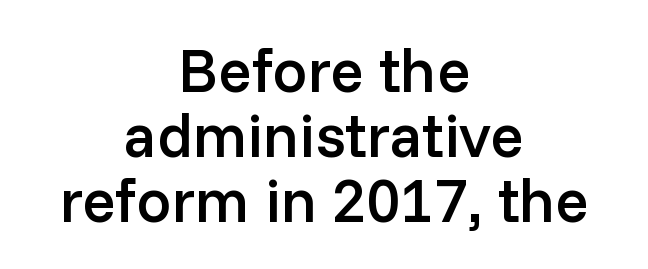
How heavy is the stroke? Medium-heavy — a semibold, shy of bold. The line-height multiplier appears low, near solid setting. The strip under each line holds only bare page. The rendering positions every line midway between the sides.
